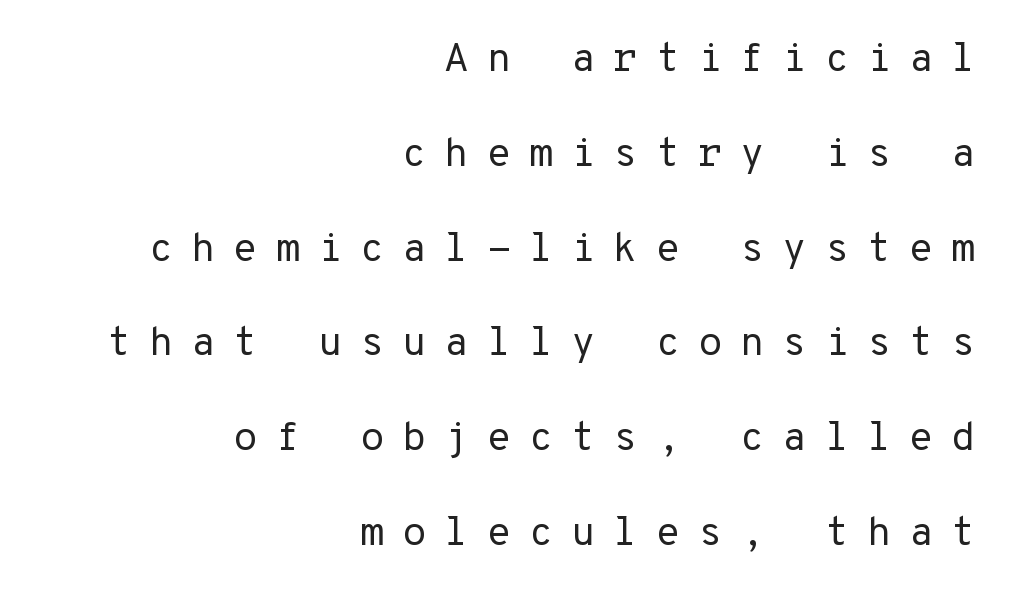
{"serif": "no", "italic": "no", "bold": "no", "weight": "regular", "width": "normal", "stroke_contrast": "low", "x_height": "medium", "monospaced": "yes", "underline": "no", "align": "right", "line_spacing": "loose", "line_spacing_ratio": 2.37, "letter_spacing": "wide", "letter_spacing_em": 0.44, "glyph_px": 40}
